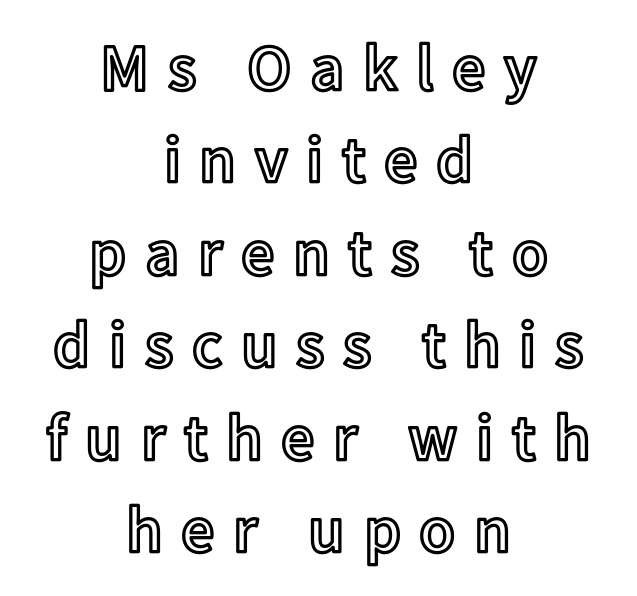
The image shows 66 px text type, upright; set centered, normal line spacing (1.4x), unusually wide letter spacing (+0.28 em), not underlined; a medium x-height.
